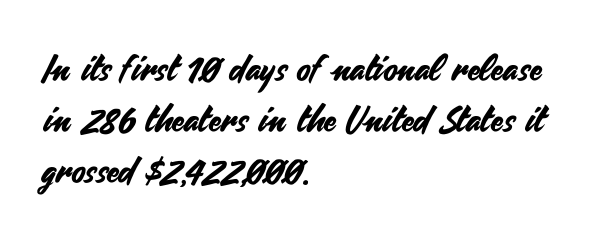
{"serif": "no", "width": "normal", "stroke_contrast": "medium", "x_height": "small", "monospaced": "no", "underline": "no", "align": "left", "line_spacing": "normal", "line_spacing_ratio": 1.42, "letter_spacing": "normal", "letter_spacing_em": 0.0, "glyph_px": 36}
